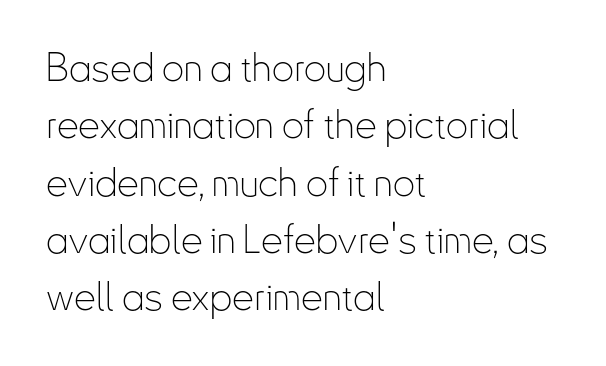
{"serif": "no", "italic": "no", "bold": "no", "weight": "thin", "width": "condensed", "stroke_contrast": "low", "x_height": "small", "monospaced": "no", "underline": "no", "align": "left", "line_spacing": "normal", "line_spacing_ratio": 1.47, "letter_spacing": "normal", "letter_spacing_em": 0.0, "glyph_px": 39}
